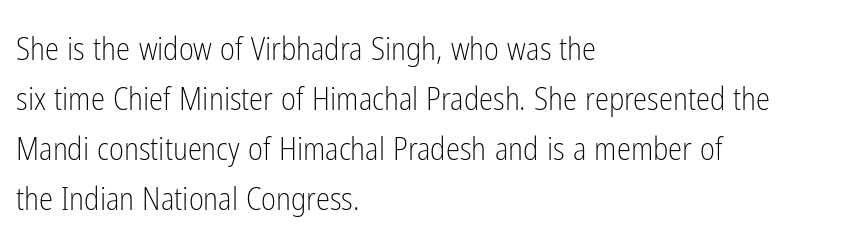
The glyphs in this specimen are sans serif. Is the letter spacing exaggerated? No — it looks like the ordinary default. Varying glyph widths throughout — classic text-font behaviour. Vertical strokes here are truly vertical.
